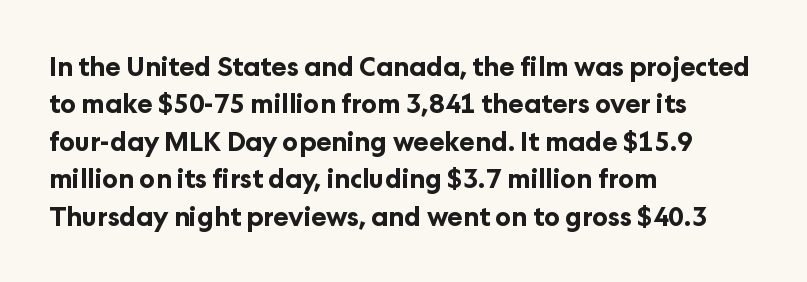
Q: Is the text bold? A: Yes.
Q: Is the text italic (slanted)? A: No, it is upright.
Q: Is the text underlined? A: No.
Q: How is the paragraph aligned? A: Left-aligned.
Q: Is the spacing between letters normal or unusually wide? A: Normal.
Q: Is the spacing between lines tight, normal or loose? A: Normal.
